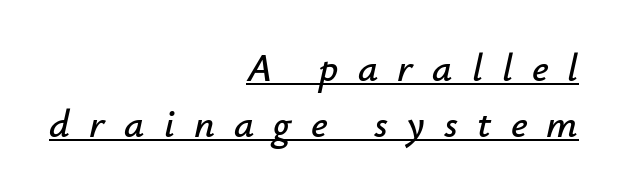
The rows are spaced the way most documents space them. Here the glyphs are tracked loosely, breaking word shapes into spaced letters. The passage shown leans; its letterforms are oblique. A typesetter would call this proportional, since set widths differ per character. This is underlined copy, the kind a proofreader might mark for attention. Reading down the block, your eye finds every line finishing at a fixed right position.
